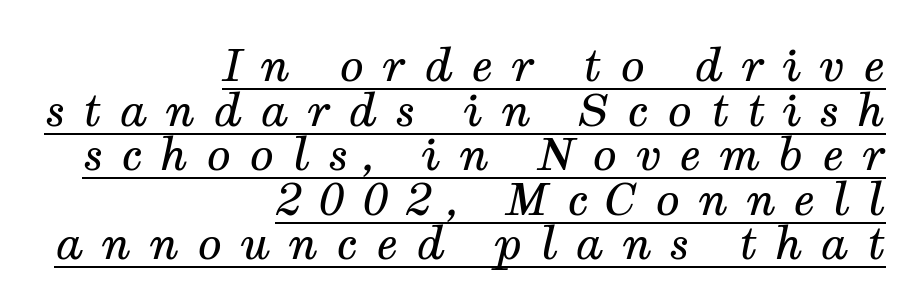
You could only call the tracking loose — the letters float apart. Each new line begins almost immediately beneath the previous one. A typographer would call this underscored text. Look at the bottom of the vertical strokes: they flare into serifs here.
